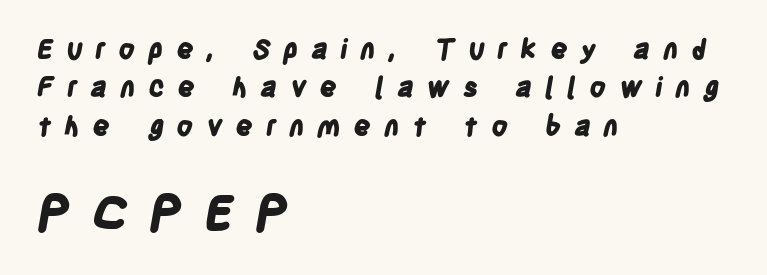
Students, observe: this is what conventionally led text looks like. Line starts are locked; line ends wander. To sum up the face: it is a sans, with no serifs. Is the letter spacing exaggerated? Yes — the characters are pushed far apart. Just letters on the line, the space beneath them empty.
